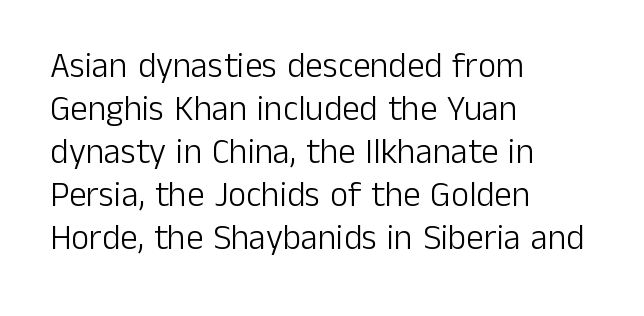
{"serif": "no", "italic": "no", "bold": "no", "weight": "light", "width": "normal", "stroke_contrast": "low", "x_height": "medium", "monospaced": "no", "underline": "no", "align": "left", "line_spacing_ratio": 1.23, "letter_spacing": "normal", "letter_spacing_em": 0.0, "glyph_px": 35}
